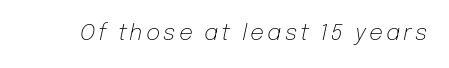
Weight: in the light-to-regular range. The glyphs are unaccompanied by any horizontal stroke below them. Every character sits at an angle, as italics do.
